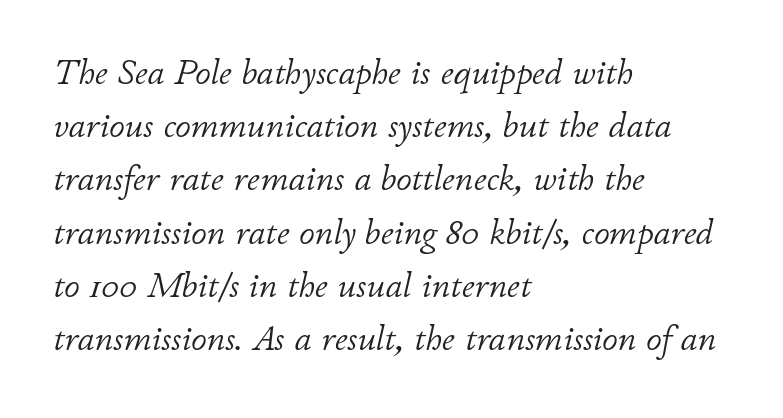
The compositor pushed each line to the left boundary. In terms of letterspacing, this is plain default setting. Nothing heavy about these letters — not bold at all. Reading down the column, the eye jumps a familiar distance to each next line. Descenders hang freely into open space. Character widths vary here, with narrow letters taking less room than wide ones.
